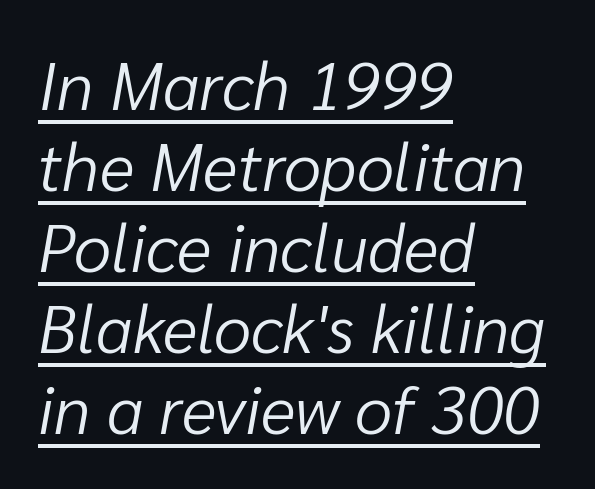
{"italic": "yes", "lean": "right", "slant_degrees": 10, "bold": "no", "weight": "light", "width": "normal", "stroke_contrast": "low", "x_height": "medium", "monospaced": "no", "underline": "yes", "align": "left", "line_spacing_ratio": 1.21, "letter_spacing": "normal", "letter_spacing_em": 0.0, "glyph_px": 67}
